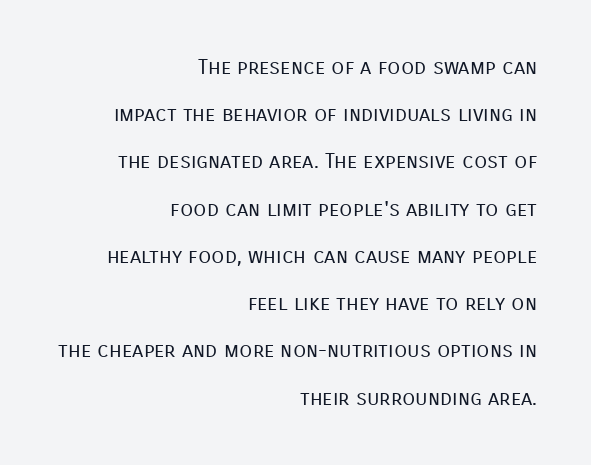
The strip under each line holds only bare page. The space between consecutive lines is lavish. Alignment: flush right. Look at the tracking — it's just the regular setting, nothing added.
